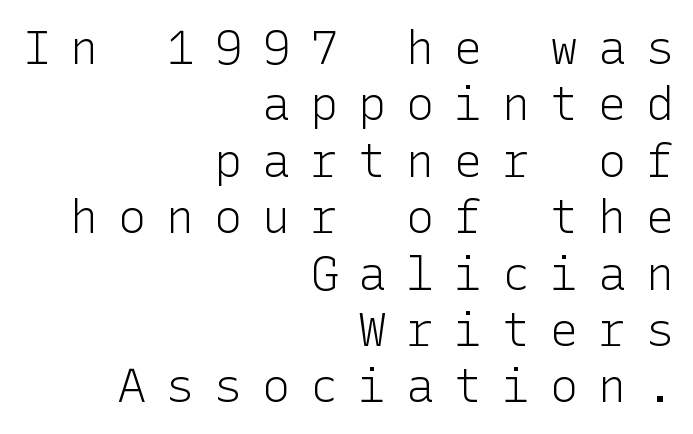
Q: Is the text bold? A: No.
Q: Is the text italic (slanted)? A: No, it is upright.
Q: Is the typeface a serif or a sans-serif typeface? A: Sans-serif.
Q: Is the text underlined? A: No.
Q: How is the paragraph aligned? A: Right-aligned.
Q: Is the spacing between letters normal or unusually wide? A: Unusually wide.
Q: Width (condensed, normal, or wide)? A: Normal.
Q: Stroke contrast? A: Low.
Q: x-height? A: Medium.
